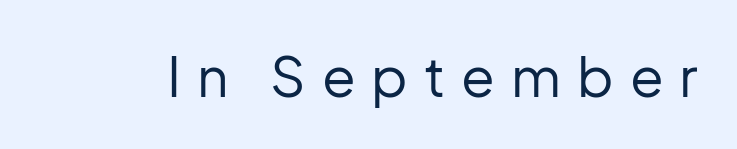
Think of a printed novel: that variable character pitch is what you see here. The strokes are not fattened; the text isn't bold. Descender tails drop into unmarked territory. Type style note: lacks serifs. It's the straight-up-and-down kind of type.
